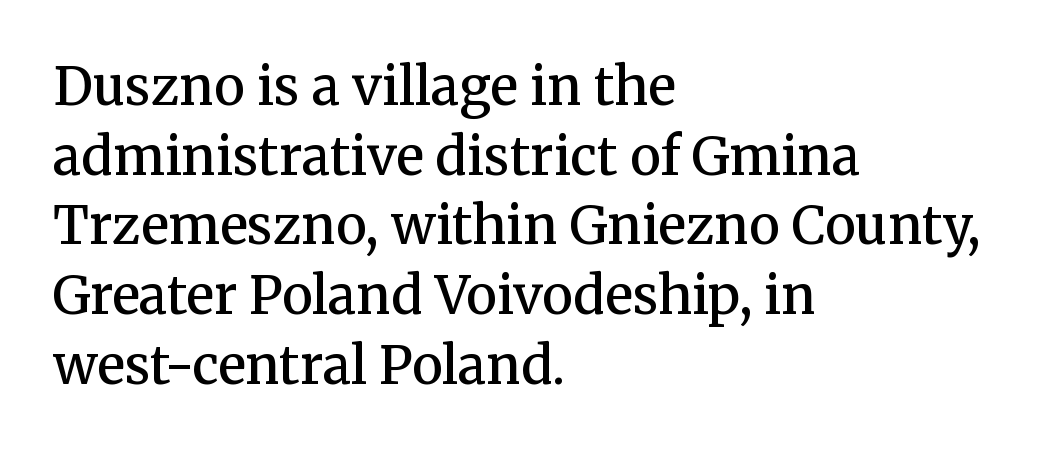
The image shows 52 px semibold serif type, upright; set left-aligned, normal line spacing (1.34x), normal letter spacing, not underlined; medium stroke contrast and a medium x-height.
